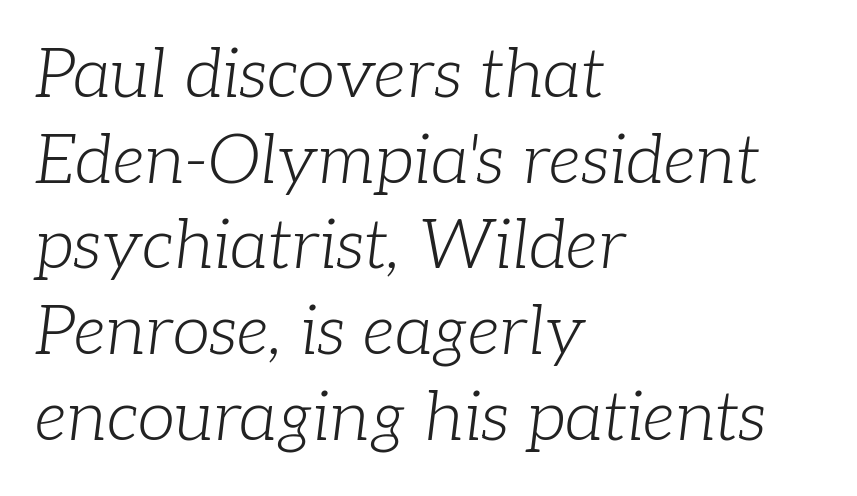
Q: Is the text bold? A: No.
Q: Is the text italic (slanted)? A: Yes, it leans right by about 7 degrees.
Q: Is the typeface a serif or a sans-serif typeface? A: Serif.
Q: Is the text underlined? A: No.
Q: How is the paragraph aligned? A: Left-aligned.
Q: Is the spacing between letters normal or unusually wide? A: Normal.
Q: Is the spacing between lines tight, normal or loose? A: Normal.
Q: Width (condensed, normal, or wide)? A: Normal.
Q: Stroke contrast? A: Low.
Q: x-height? A: Medium.
Q: Monospaced? A: No.
